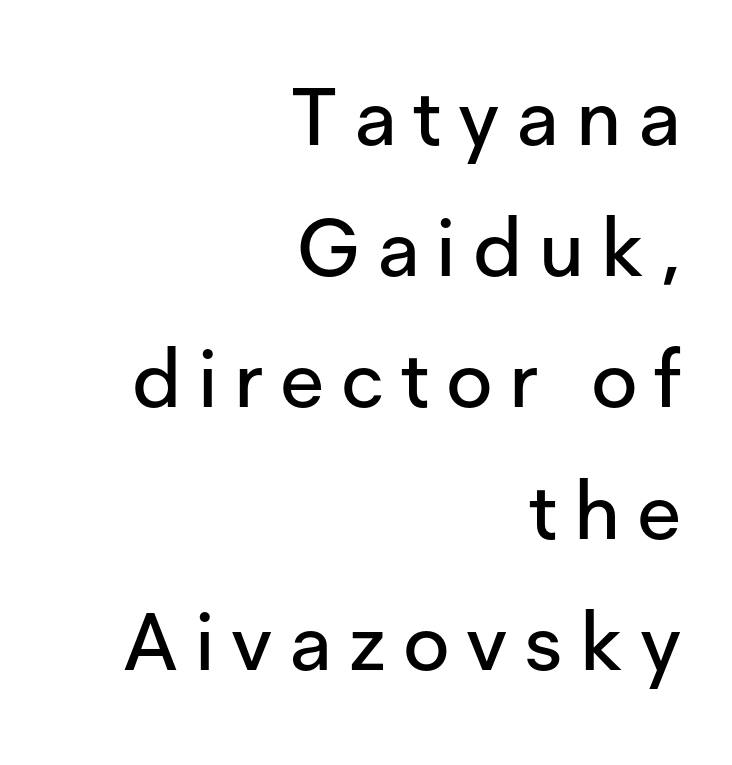
The passage shown is typed in a proportional face where columns would drift. One glance says typical: line gaps are just what's usual. The rendering anchors every line to the right-hand side. Underlining? Definitely not there.
